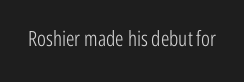
The passage shown is not underscored anywhere. The font's upright variant was chosen for this text. Stems here are at most as thick as an everyday book face. Observe the ordinary spacing: letters are neighbours, not strangers.
